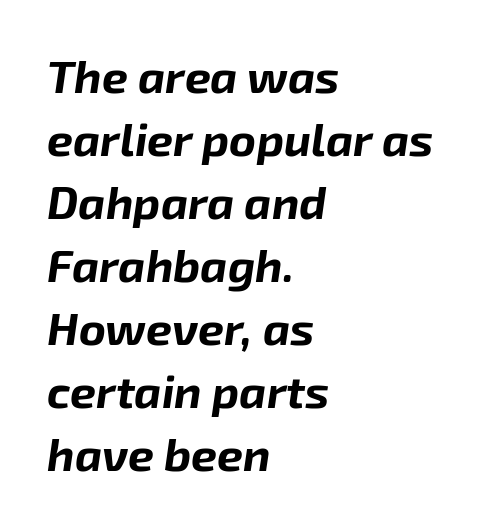
Q: Is the text bold? A: Yes.
Q: Is the text italic (slanted)? A: Yes, it leans right by about 8 degrees.
Q: Is the text underlined? A: No.
Q: How is the paragraph aligned? A: Left-aligned.
Q: Is the spacing between letters normal or unusually wide? A: Normal.
Q: Is the spacing between lines tight, normal or loose? A: Normal.
Q: Width (condensed, normal, or wide)? A: Normal.
Q: Stroke contrast? A: Low.
Q: x-height? A: Medium.
Q: Monospaced? A: No.
